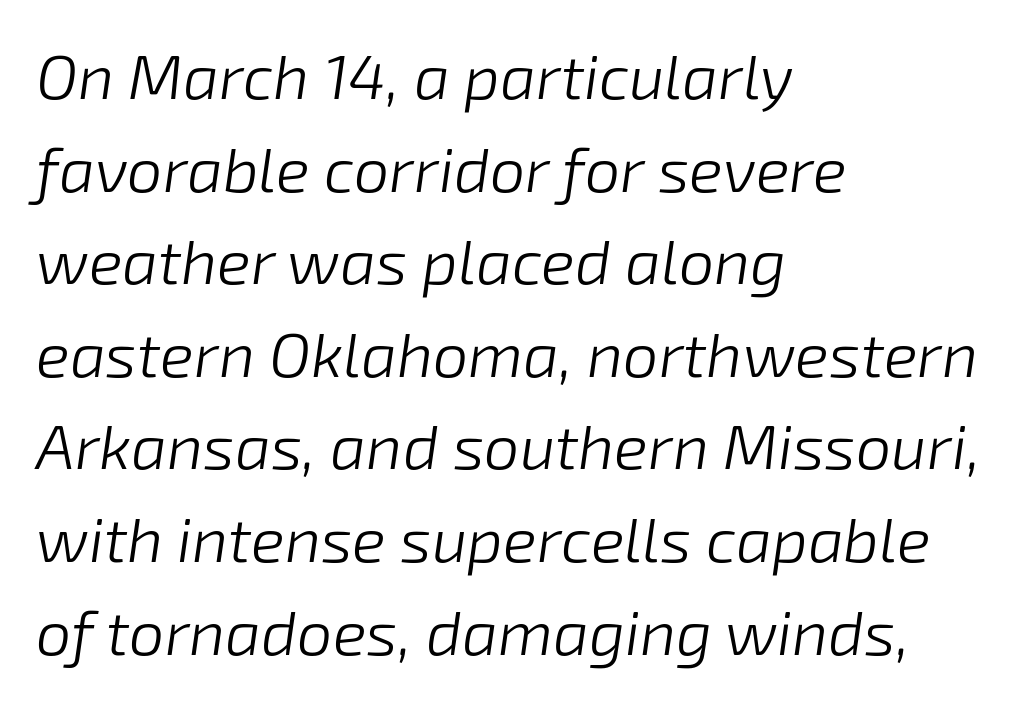
The image shows 63 px light type, italic (leaning right); set left-aligned, normal line spacing (1.47x), normal letter spacing, not underlined; low stroke contrast and a medium x-height.
